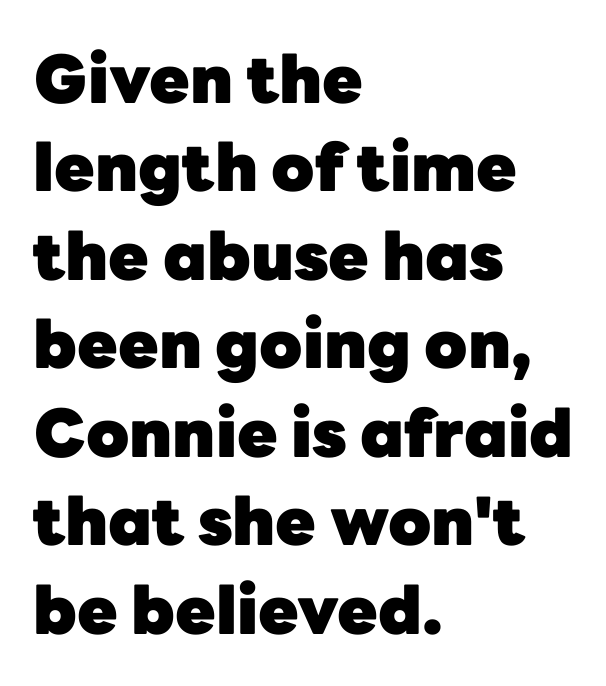
Q: Is the text bold? A: Yes.
Q: Is the text italic (slanted)? A: No, it is upright.
Q: Is the typeface a serif or a sans-serif typeface? A: Sans-serif.
Q: Is the text underlined? A: No.
Q: How is the paragraph aligned? A: Left-aligned.
Q: Is the spacing between letters normal or unusually wide? A: Normal.
Q: Is the spacing between lines tight, normal or loose? A: Normal.
Q: Width (condensed, normal, or wide)? A: Normal.
Q: Stroke contrast? A: Low.
Q: x-height? A: Medium.
Q: Monospaced? A: No.
